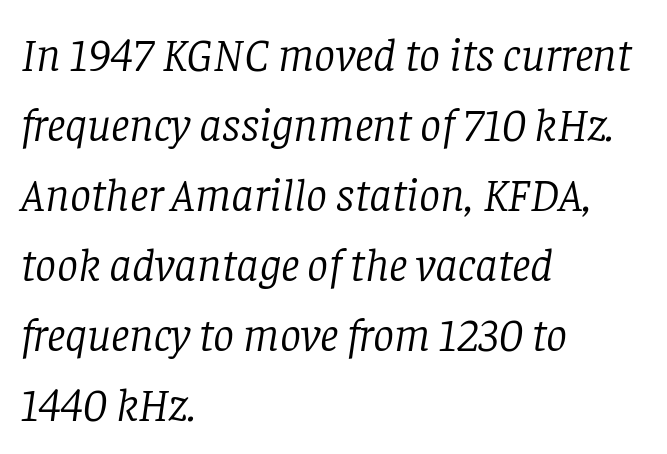
The image shows 47 px light serif type, italic (leaning right); set left-aligned, normal line spacing (1.49x), normal letter spacing, not underlined; low stroke contrast and a large x-height.
